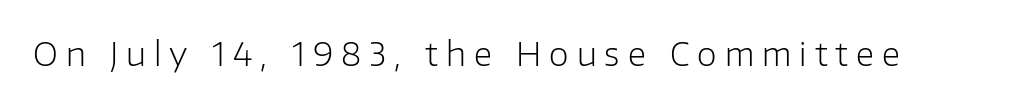
Q: Is the text bold? A: No.
Q: Is the text italic (slanted)? A: No, it is upright.
Q: Is the typeface a serif or a sans-serif typeface? A: Sans-serif.
Q: Is the text underlined? A: No.
Q: Is the spacing between letters normal or unusually wide? A: Unusually wide.
Q: Width (condensed, normal, or wide)? A: Normal.
Q: Stroke contrast? A: Low.
Q: x-height? A: Medium.
Q: Monospaced? A: No.
